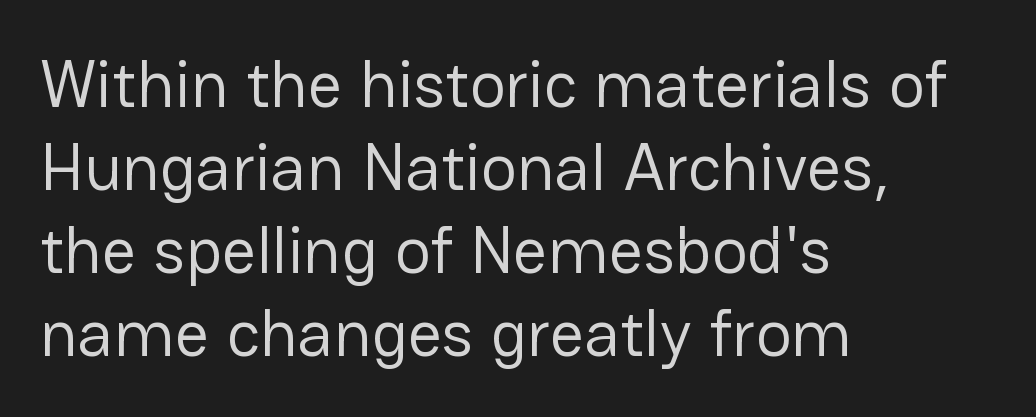
The image shows 67 px regular-weight sans-serif type, upright; set left-aligned, line spacing 1.24x, normal letter spacing, not underlined; low stroke contrast and a medium x-height.
